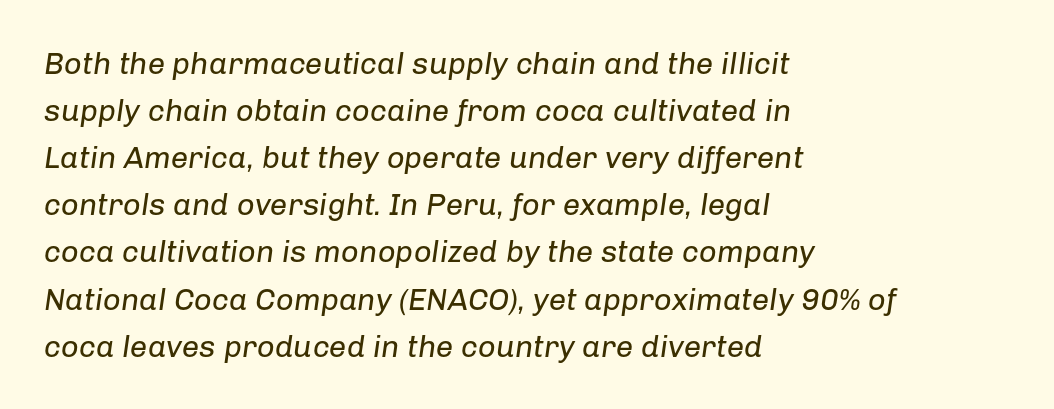
Compared with ordinary roman type, these characters are visibly tilted. Beneath every word, the page is bare. Casual observation: everything's shoved over to the left. No heavy texture on the line: the type isn't bold.
